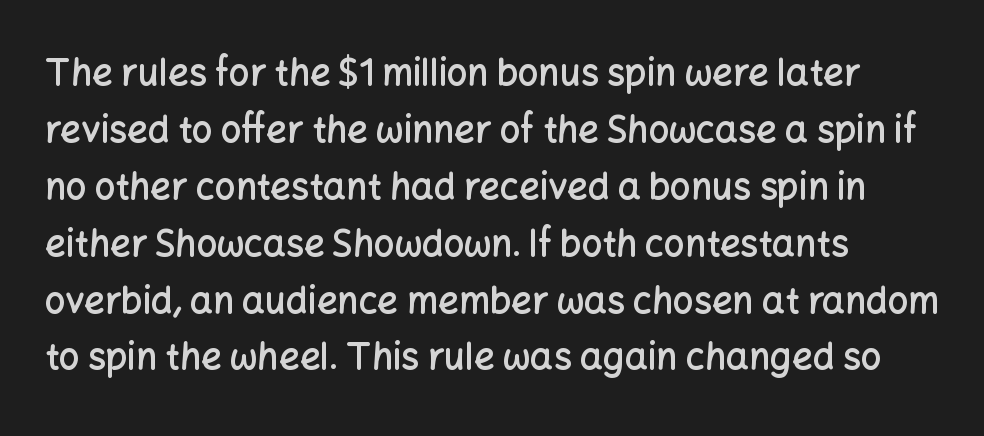
The image shows 36 px semibold sans-serif type, upright; set left-aligned, normal line spacing (1.58x), normal letter spacing, not underlined; low stroke contrast and a medium x-height.
